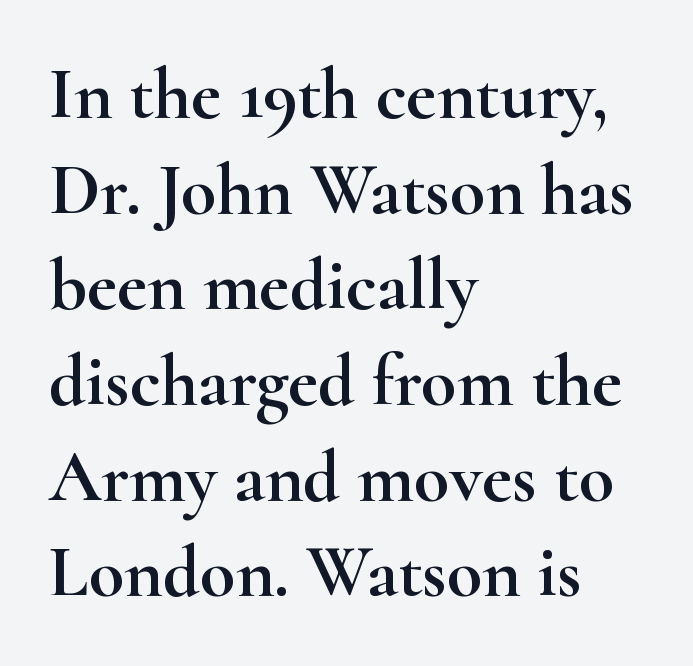
The image shows 73 px wide serif type, upright; set left-aligned, normal line spacing (1.31x), normal letter spacing, not underlined; high stroke contrast and a small x-height.
